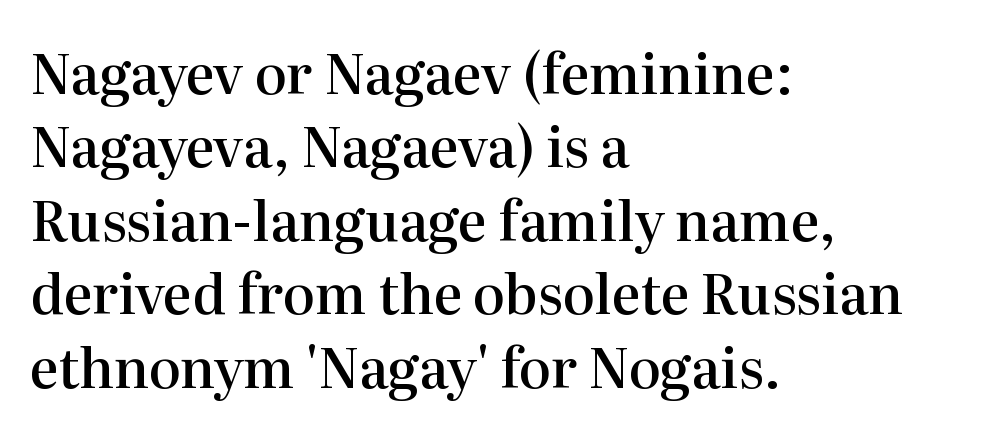
Q: Is the text bold? A: Semi-bold.
Q: Is the text italic (slanted)? A: No, it is upright.
Q: Is the typeface a serif or a sans-serif typeface? A: Serif.
Q: Is the text underlined? A: No.
Q: How is the paragraph aligned? A: Left-aligned.
Q: Is the spacing between letters normal or unusually wide? A: Normal.
Q: Is the spacing between lines tight, normal or loose? A: Normal.
Q: Width (condensed, normal, or wide)? A: Normal.
Q: Stroke contrast? A: High.
Q: x-height? A: Medium.
Q: Monospaced? A: No.
